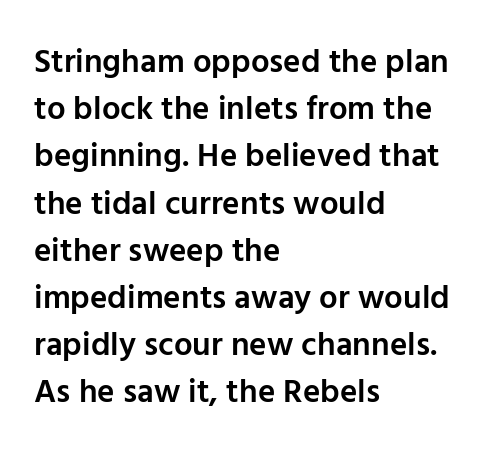
Letter spacing: default. This block has exactly the height ordinary leading produces. Quick note: underline off. Teacher's note: observe the even left margin — that is flush-left alignment.
